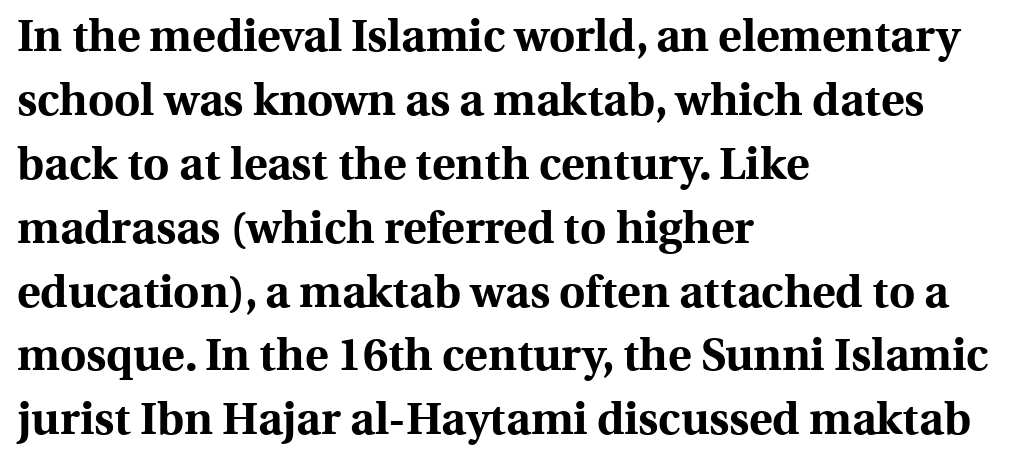
The rendering uses a bold face; every stroke is thick and dark. This sample has the flowing, uneven cadence of proportional lettering. This sample uses an upright cut, with every glyph sitting square on the baseline. Between one letter and the next there's only the usual sliver of space. This rendering employs a face with finishing strokes, i.e., a serif. Horizontal bands of white between lines are of average thickness.
